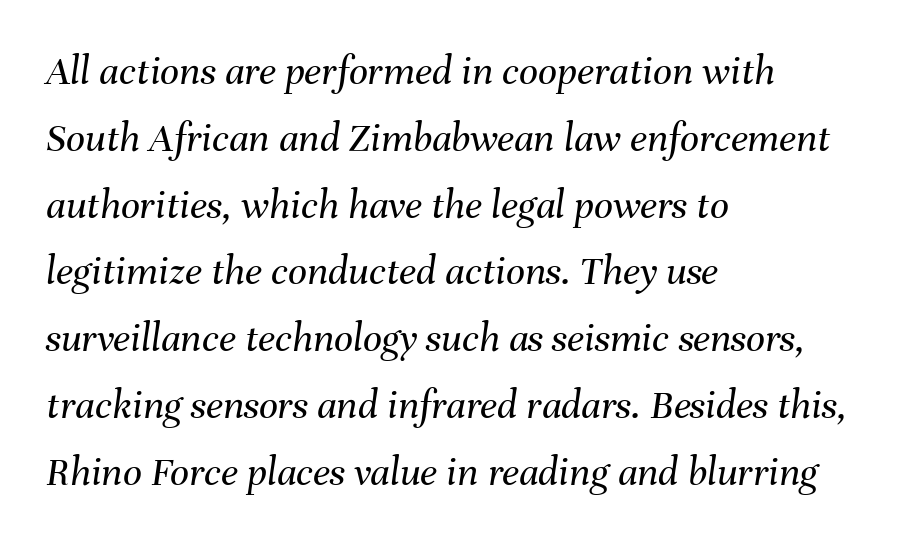
The image shows 42 px regular-weight type, italic (leaning right); set left-aligned, normal line spacing (1.59x), normal letter spacing, not underlined; medium stroke contrast and a medium x-height.
